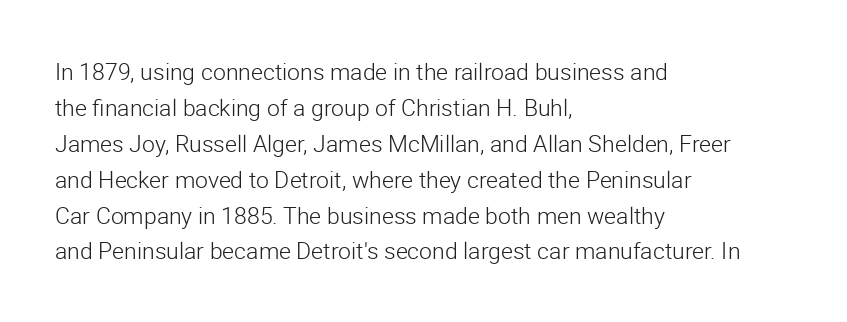
The foot of each line stays bare and open. It's the straight-up-and-down kind of type. The gaps between neighbouring characters are ordinary and unremarkable. A normal amount of white space separates one row of letters from the next. Typeset ragged right — the left edge is the straight one. Is the stroke heavy? The answer is a plain regular-or-lighter.
